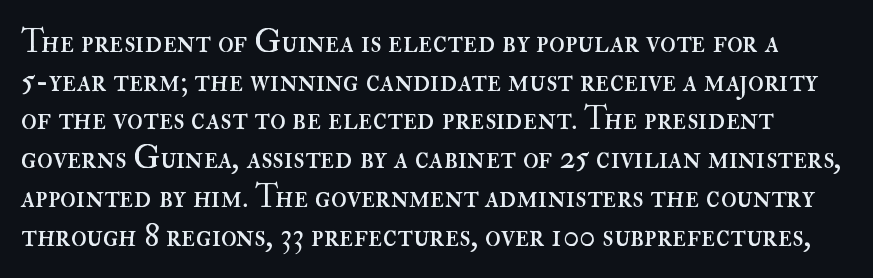
Q: Is the text bold? A: No.
Q: Is the text italic (slanted)? A: No, it is upright.
Q: Is the text underlined? A: No.
Q: Is the spacing between letters normal or unusually wide? A: Normal.
Q: Width (condensed, normal, or wide)? A: Normal.
Q: Stroke contrast? A: High.
Q: x-height? A: Small.
Q: Monospaced? A: No.
